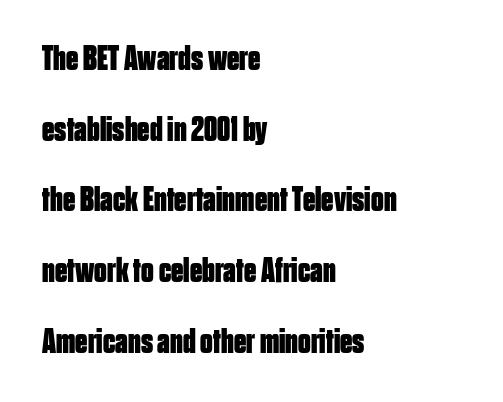
{"serif": "no", "italic": "no", "bold": "yes", "weight": "bold", "width": "condensed", "stroke_contrast": "low", "x_height": "large", "monospaced": "no", "underline": "no", "align": "left", "line_spacing": "loose", "line_spacing_ratio": 2.02, "letter_spacing": "normal", "letter_spacing_em": 0.0, "glyph_px": 35}
